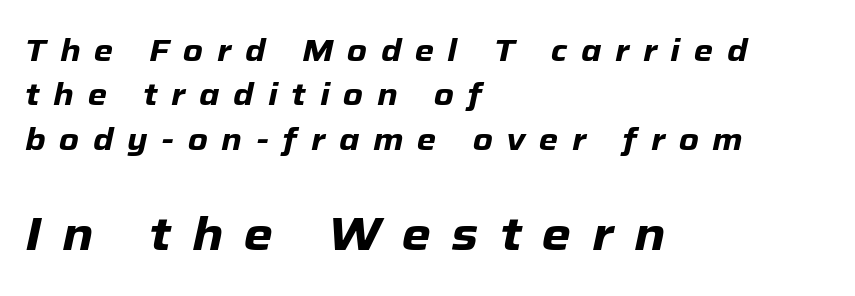
The image shows 47 px heavy type, italic (leaning right); set left-aligned, normal line spacing (1.43x), unusually wide letter spacing (+0.44 em), not underlined; the second (bottom) block is 1.52x larger; low stroke contrast and a medium x-height.
